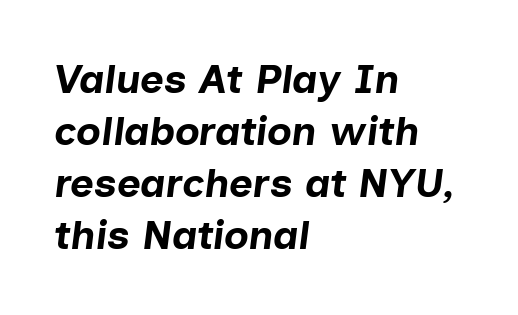
{"italic": "yes", "lean": "right", "slant_degrees": 7, "bold": "yes", "weight": "bold", "width": "normal", "stroke_contrast": "low", "x_height": "medium", "monospaced": "no", "underline": "no", "align": "left", "line_spacing": "normal", "line_spacing_ratio": 1.27, "letter_spacing": "normal", "letter_spacing_em": 0.0, "glyph_px": 41}
